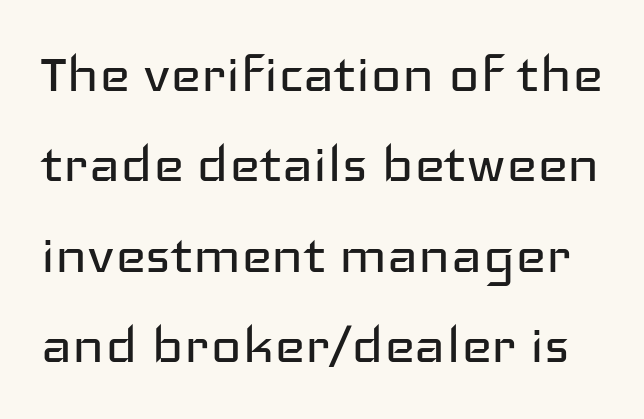
Tall strokes in this sample are plumb rather than angled. This sample has the flowing, uneven cadence of proportional lettering. Letterform terminals end flat and unadorned throughout the passage. Horizontal bands of white between lines are of average thickness. Unbolded letterforms with no extra heft. The string is rendered with underlining switched off.
